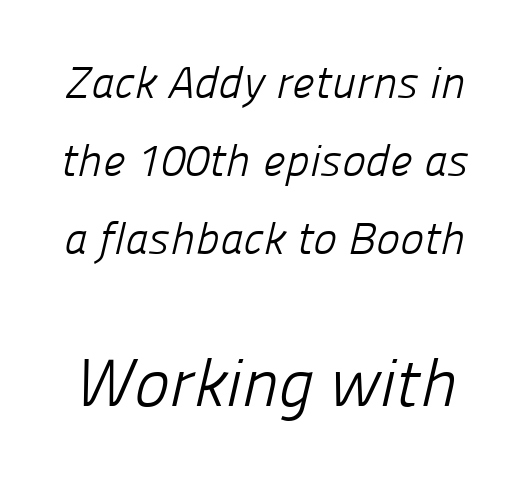
The image shows 67 px light sans-serif type; set line spacing 1.73x, normal letter spacing, not underlined; the second (bottom) block is 1.49x larger; low stroke contrast and a medium x-height.
